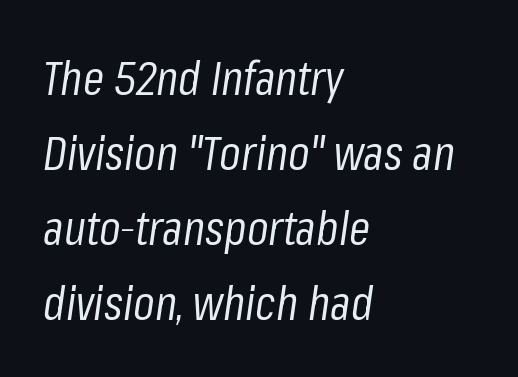
The image shows 48 px regular-weight, condensed type, italic (leaning right); set left-aligned, normal line spacing (1.56x), normal letter spacing, not underlined; low stroke contrast and a medium x-height.
